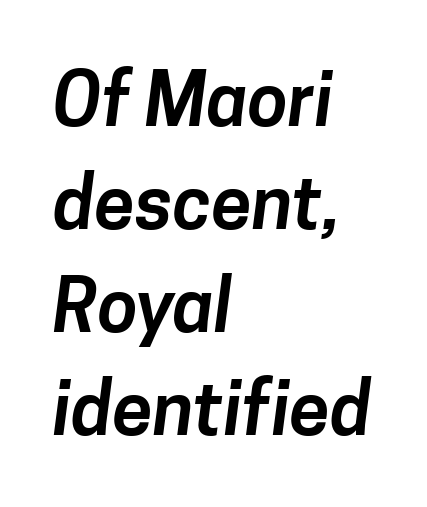
Q: Is the typeface a serif or a sans-serif typeface? A: Sans-serif.
Q: Is the text underlined? A: No.
Q: How is the paragraph aligned? A: Left-aligned.
Q: Is the spacing between letters normal or unusually wide? A: Normal.
Q: Is the spacing between lines tight, normal or loose? A: Normal.
Q: Width (condensed, normal, or wide)? A: Normal.
Q: Stroke contrast? A: Low.
Q: x-height? A: Medium.
Q: Monospaced? A: No.
